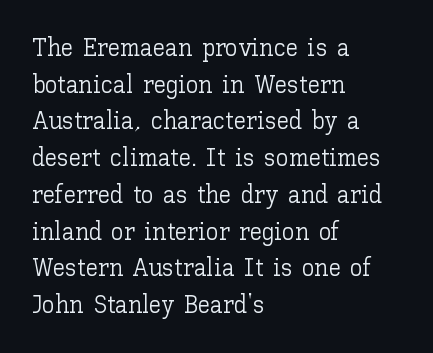
Weight: in the light-to-regular range. In CSS terms this would be text-align: left. The letters stand straight up with perfectly vertical stems. Each new line begins a customary step beneath the previous one. Characters follow at the spacing the type designer built in.
